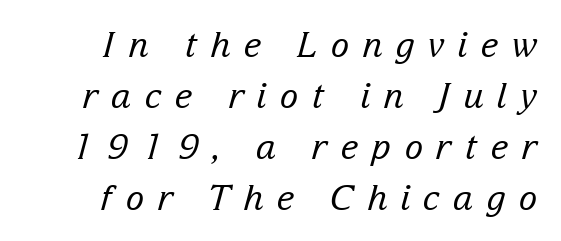
The image shows 35 px regular-weight serif type, italic (leaning right); set right-aligned, normal line spacing (1.46x), unusually wide letter spacing (+0.37 em), not underlined; low stroke contrast and a medium x-height.
